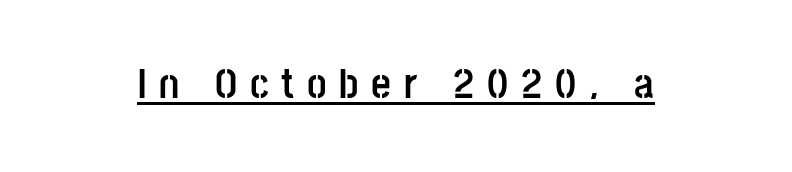
Q: Is the text bold? A: Yes.
Q: Is the text italic (slanted)? A: No, it is upright.
Q: Is the typeface a serif or a sans-serif typeface? A: Sans-serif.
Q: Is the text underlined? A: Yes.
Q: Is the spacing between letters normal or unusually wide? A: Unusually wide.
Q: Width (condensed, normal, or wide)? A: Condensed.
Q: Stroke contrast? A: Low.
Q: x-height? A: Large.
Q: Monospaced? A: No.
